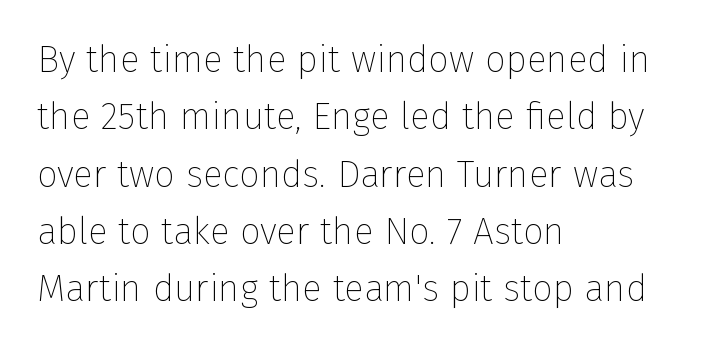
{"serif": "no", "italic": "no", "bold": "no", "weight": "thin", "width": "normal", "stroke_contrast": "low", "x_height": "medium", "monospaced": "no", "underline": "no", "align": "left", "line_spacing": "normal", "line_spacing_ratio": 1.55, "letter_spacing": "normal", "letter_spacing_em": 0.0, "glyph_px": 37}
